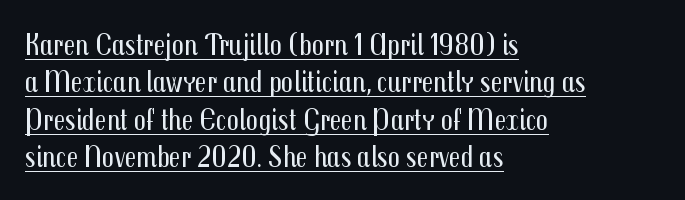
{"serif": "no", "italic": "no", "bold": "no", "weight": "regular", "width": "condensed", "stroke_contrast": "medium", "x_height": "medium", "monospaced": "no", "underline": "yes", "align": "left", "line_spacing": "normal", "line_spacing_ratio": 1.25, "letter_spacing": "normal", "letter_spacing_em": 0.0, "glyph_px": 30}
